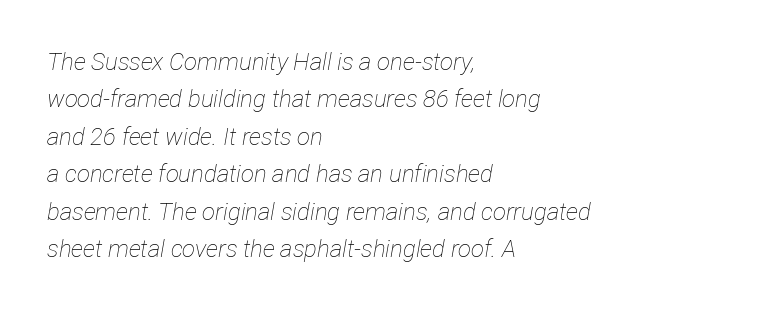
The passage shown leans; its letterforms are oblique. Underline: absent. Inter-character spacing is left at the font's built-in metrics. A quiet, ordinary-to-light weight characterises the typeface.
